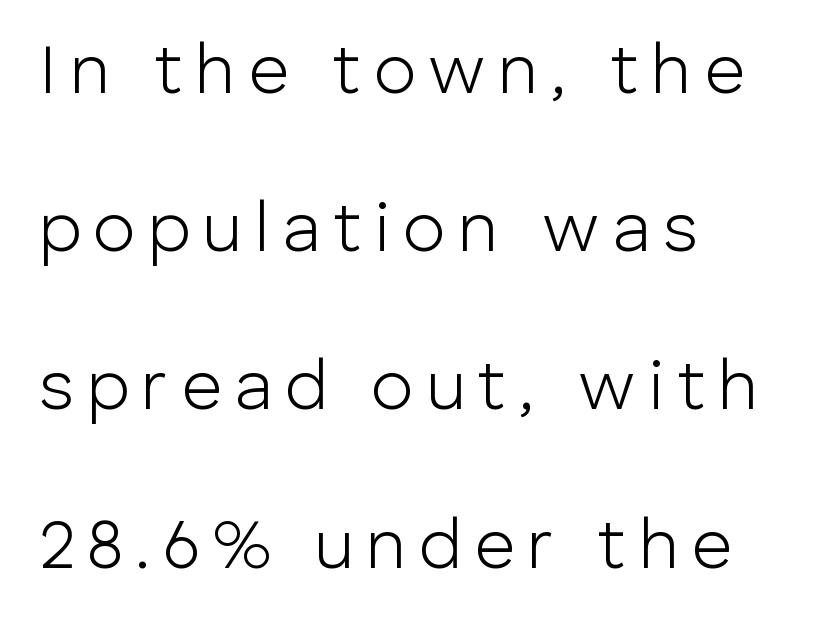
The image shows 70 px light sans-serif type, upright; set left-aligned, loose line spacing (2.26x), not underlined; low stroke contrast and a medium x-height.
